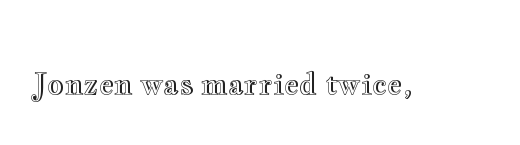
Q: Is the text italic (slanted)? A: No, it is upright.
Q: Is the text underlined? A: No.
Q: Is the spacing between letters normal or unusually wide? A: Normal.
Q: Width (condensed, normal, or wide)? A: Wide.
Q: x-height? A: Small.
Q: Monospaced? A: No.
